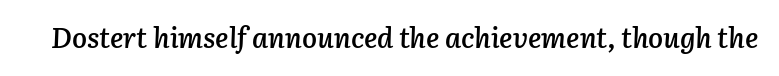
{"italic": "yes", "lean": "right", "slant_degrees": 3, "bold": "semi", "weight": "semibold", "width": "normal", "stroke_contrast": "low", "x_height": "medium", "monospaced": "no", "underline": "no", "letter_spacing": "normal", "letter_spacing_em": 0.0, "glyph_px": 28}
